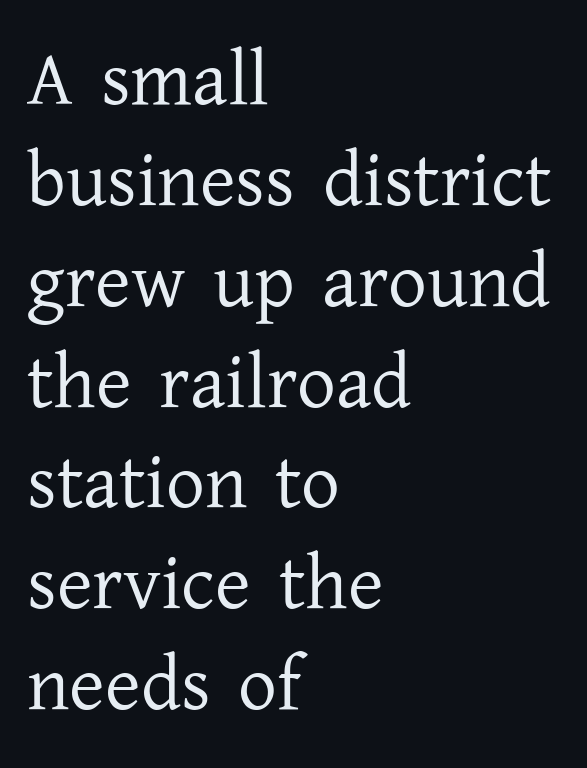
Q: Is the text bold? A: No.
Q: Is the text italic (slanted)? A: No, it is upright.
Q: Is the typeface a serif or a sans-serif typeface? A: Serif.
Q: Is the text underlined? A: No.
Q: How is the paragraph aligned? A: Left-aligned.
Q: Is the spacing between letters normal or unusually wide? A: Normal.
Q: Is the spacing between lines tight, normal or loose? A: Normal.
Q: Width (condensed, normal, or wide)? A: Normal.
Q: Stroke contrast? A: Low.
Q: x-height? A: Medium.
Q: Monospaced? A: No.
